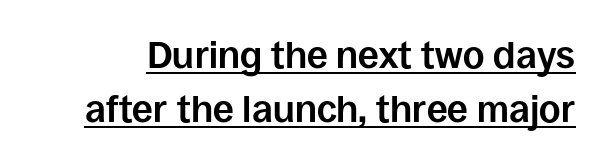
Q: Is the text bold? A: Yes.
Q: Is the text italic (slanted)? A: No, it is upright.
Q: Is the typeface a serif or a sans-serif typeface? A: Sans-serif.
Q: Is the text underlined? A: Yes.
Q: Is the spacing between letters normal or unusually wide? A: Normal.
Q: Is the spacing between lines tight, normal or loose? A: Normal.
Q: Width (condensed, normal, or wide)? A: Normal.
Q: Stroke contrast? A: Low.
Q: x-height? A: Large.
Q: Monospaced? A: No.
